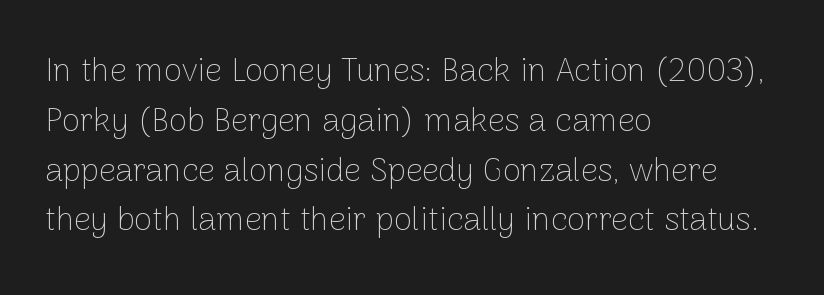
The compositor pushed each line to the left boundary. It's the straight-up-and-down kind of type. Notice how descenders clear the ascenders below comfortably — that's standard leading. You can tell from the bare stems that sans-serif type was used. The glyphs are unaccompanied by any horizontal stroke below them.
